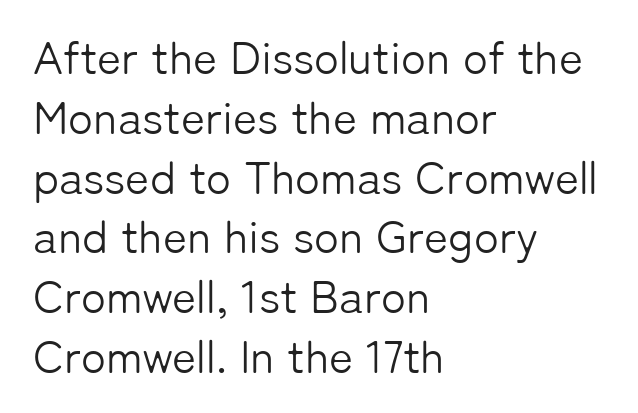
The image shows 46 px light sans-serif type, upright; set left-aligned, normal line spacing (1.3x), normal letter spacing, not underlined; low stroke contrast and a medium x-height.
